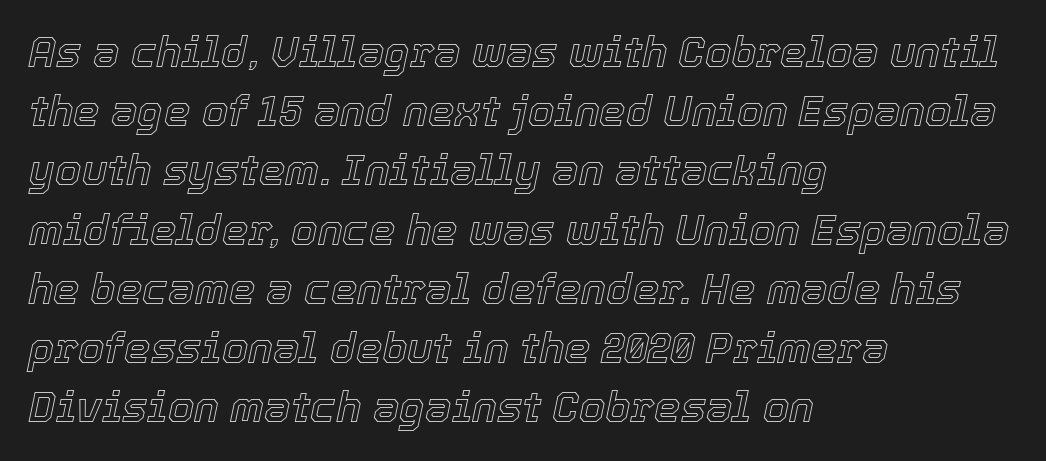
Q: Is the text italic (slanted)? A: Yes, it leans right by about 12 degrees.
Q: Is the text underlined? A: No.
Q: How is the paragraph aligned? A: Left-aligned.
Q: Is the spacing between letters normal or unusually wide? A: Normal.
Q: Is the spacing between lines tight, normal or loose? A: Normal.
Q: Width (condensed, normal, or wide)? A: Normal.
Q: x-height? A: Medium.
Q: Monospaced? A: No.
